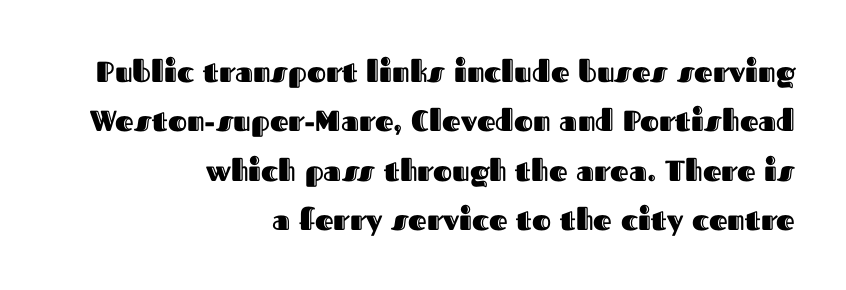
The rows are spaced the way most documents space them. The passage shown has conventional tracking throughout. This sample is right-justified, so line beginnings fall wherever the words allow. Spacing verdict: proportional, widths tailored to each character. The typography opts for an upright posture over an oblique one. A clean baseline with only descenders dipping below it.
